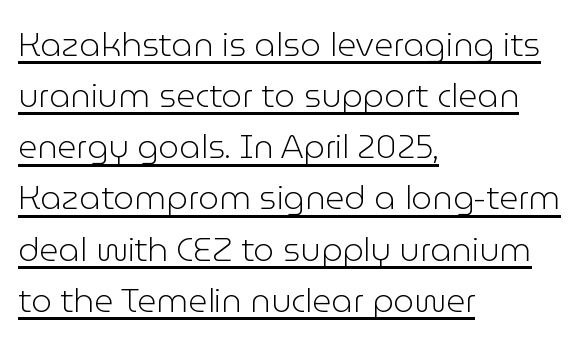
The image shows 33 px light sans-serif type, upright; set left-aligned, normal line spacing (1.55x), normal letter spacing, underlined; low stroke contrast and a medium x-height.
